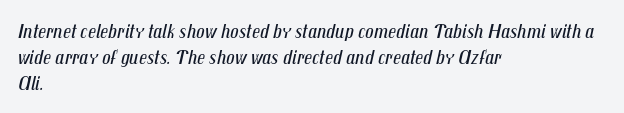
Default kerning and tracking; the words read as compact shapes. The letters are slanted; this is an italic face. Leading: standard. Honestly, there is no underline to notice here at all.
